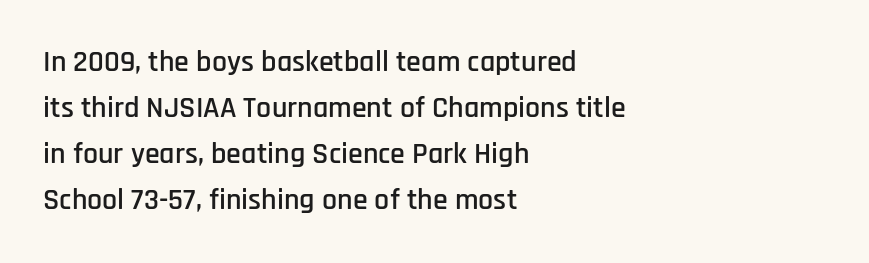
{"serif": "no", "italic": "no", "width": "condensed", "stroke_contrast": "low", "x_height": "large", "monospaced": "no", "underline": "no", "align": "left", "line_spacing": "normal", "line_spacing_ratio": 1.53, "letter_spacing": "normal", "letter_spacing_em": 0.0, "glyph_px": 30}
